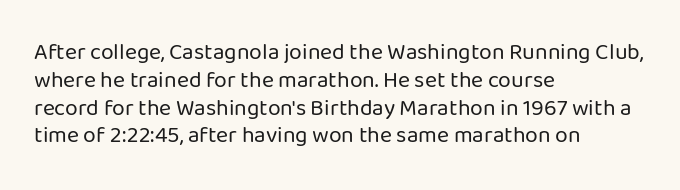
{"italic": "no", "bold": "no", "underline": "no", "align": "left", "line_spacing_ratio": 1.21, "letter_spacing": "normal", "letter_spacing_em": 0.0, "glyph_px": 23}
